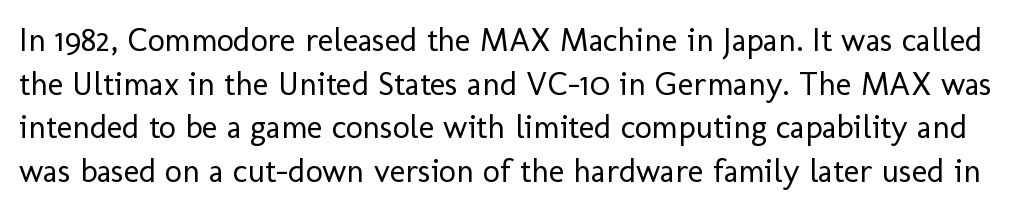
Q: Is the text bold? A: No.
Q: Is the text italic (slanted)? A: No, it is upright.
Q: Is the typeface a serif or a sans-serif typeface? A: Sans-serif.
Q: Is the text underlined? A: No.
Q: Is the spacing between letters normal or unusually wide? A: Normal.
Q: Is the spacing between lines tight, normal or loose? A: Normal.
Q: Width (condensed, normal, or wide)? A: Normal.
Q: Stroke contrast? A: Low.
Q: x-height? A: Medium.
Q: Monospaced? A: No.
